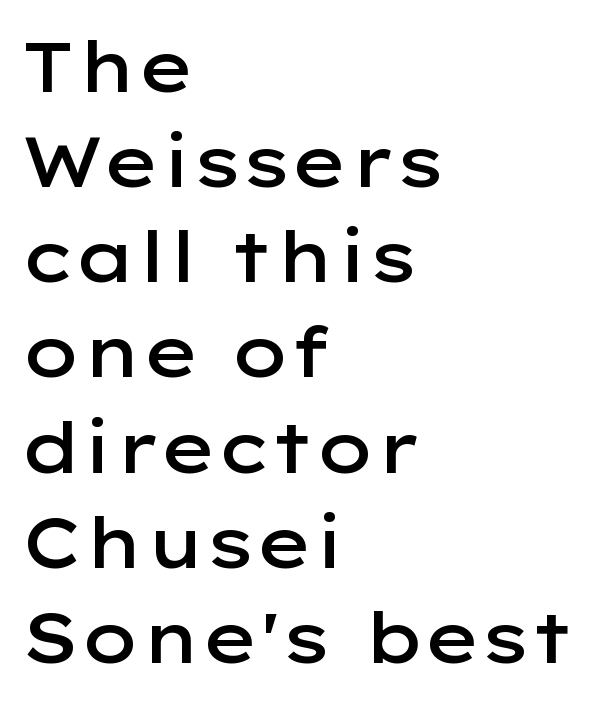
Q: Is the text bold? A: Semi-bold.
Q: Is the text italic (slanted)? A: No, it is upright.
Q: Is the typeface a serif or a sans-serif typeface? A: Sans-serif.
Q: Is the text underlined? A: No.
Q: How is the paragraph aligned? A: Left-aligned.
Q: Is the spacing between letters normal or unusually wide? A: Normal.
Q: Is the spacing between lines tight, normal or loose? A: Normal.
Q: Width (condensed, normal, or wide)? A: Wide.
Q: Stroke contrast? A: Low.
Q: x-height? A: Medium.
Q: Monospaced? A: No.
